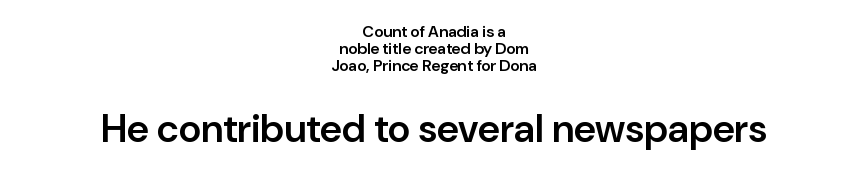
A typesetter would call this zero additional tracking. What kind of face is this? One without serifs — a sans. The gap between lines stays unmarked. Think of a printed novel: that variable character pitch is what you see here.
